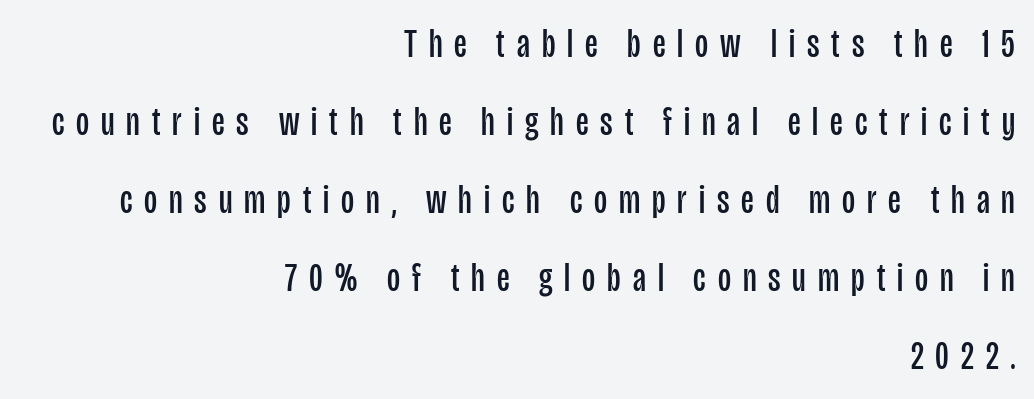
{"serif": "no", "italic": "no", "bold": "no", "weight": "regular", "width": "condensed", "stroke_contrast": "low", "x_height": "large", "monospaced": "no", "underline": "no", "align": "right", "line_spacing": "loose", "line_spacing_ratio": 1.95, "letter_spacing": "wide", "letter_spacing_em": 0.3, "glyph_px": 40}
